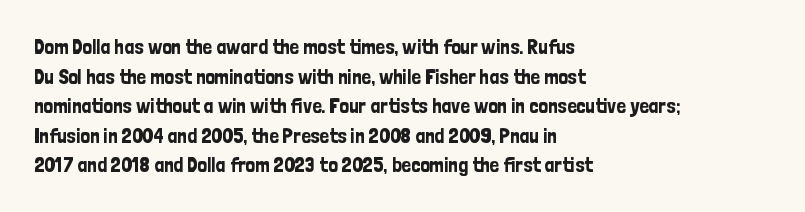
The image shows 21 px text type, upright; set left-aligned, normal line spacing (1.41x), normal letter spacing, not underlined.
